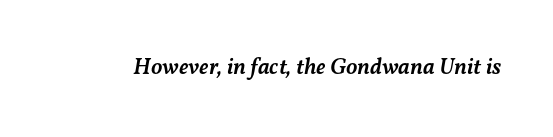
Q: Is the text bold? A: Semi-bold.
Q: Is the text italic (slanted)? A: Yes, it leans right by about 11 degrees.
Q: Is the text underlined? A: No.
Q: Is the spacing between letters normal or unusually wide? A: Normal.
